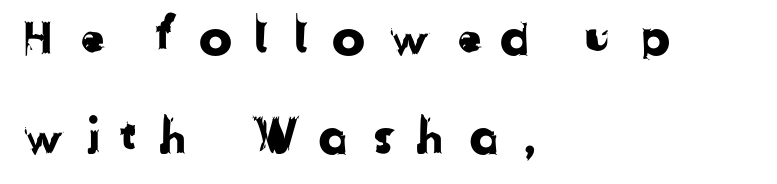
A sans-serif font was chosen for this passage. Casual observation: everything's shoved over to the left. The letters are spread apart with noticeably loose tracking. Varying glyph widths throughout — classic text-font behaviour.
